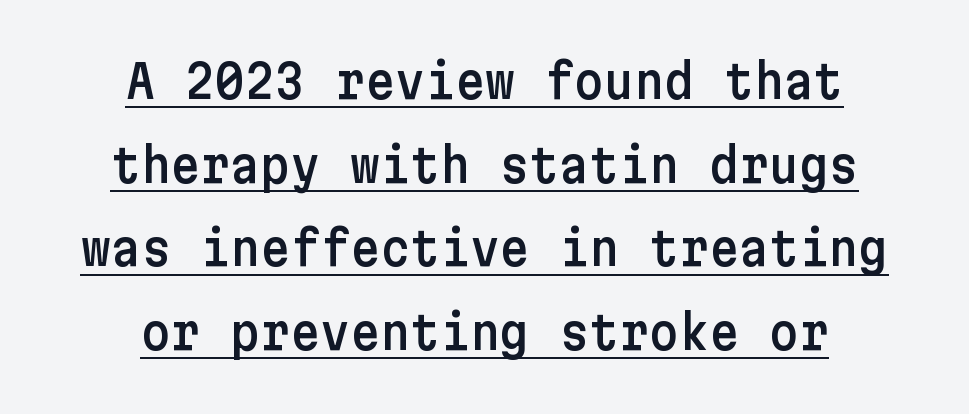
{"serif": "no", "italic": "no", "width": "normal", "stroke_contrast": "low", "x_height": "medium", "underline": "yes", "align": "center", "line_spacing_ratio": 1.82, "letter_spacing": "normal", "letter_spacing_em": 0.0, "glyph_px": 46}
